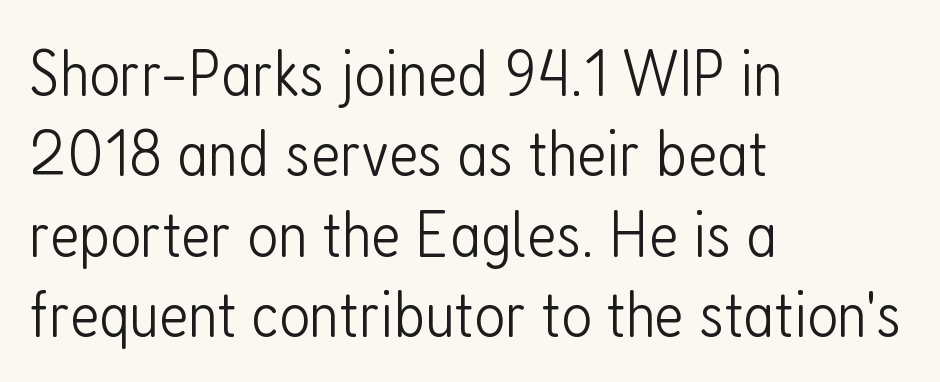
Glyph-to-glyph distance matches everyday printed text. The typeface chosen for these lines omits serifs. Posture: vertical. Descender tails drop into unmarked territory. Counters stay open thanks to moderate or lighter strokes.
